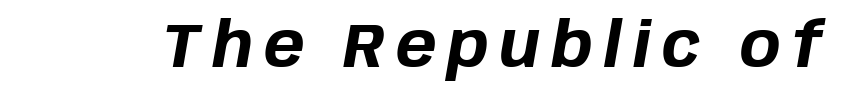
Q: Is the text bold? A: Yes.
Q: Is the text italic (slanted)? A: Yes, it leans right by about 10 degrees.
Q: Is the text underlined? A: No.
Q: Width (condensed, normal, or wide)? A: Normal.
Q: Stroke contrast? A: Low.
Q: x-height? A: Large.
Q: Monospaced? A: No.
